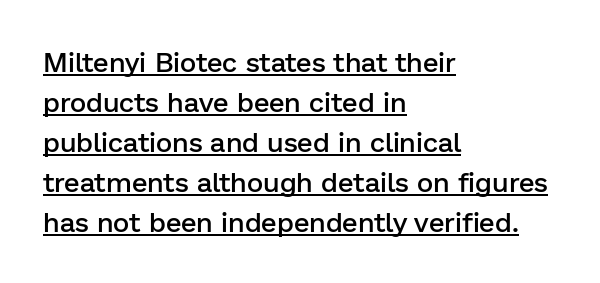
Q: Is the text bold? A: Semi-bold.
Q: Is the text italic (slanted)? A: No, it is upright.
Q: Is the typeface a serif or a sans-serif typeface? A: Sans-serif.
Q: Is the text underlined? A: Yes.
Q: How is the paragraph aligned? A: Left-aligned.
Q: Is the spacing between letters normal or unusually wide? A: Normal.
Q: Is the spacing between lines tight, normal or loose? A: Normal.
Q: Width (condensed, normal, or wide)? A: Normal.
Q: Stroke contrast? A: Low.
Q: x-height? A: Medium.
Q: Monospaced? A: No.
